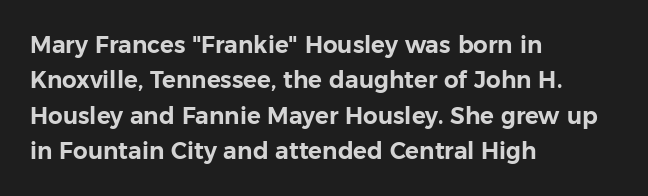
Q: Is the text italic (slanted)? A: No, it is upright.
Q: Is the text underlined? A: No.
Q: How is the paragraph aligned? A: Left-aligned.
Q: Is the spacing between letters normal or unusually wide? A: Normal.
Q: Is the spacing between lines tight, normal or loose? A: Normal.
